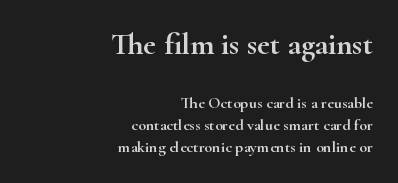
{"serif": "yes", "italic": "no", "width": "wide", "stroke_contrast": "high", "x_height": "small", "monospaced": "no", "underline": "no", "align": "right", "line_spacing": "normal", "line_spacing_ratio": 1.39, "letter_spacing": "normal", "letter_spacing_em": 0.0, "larger_block": "first", "size_ratio": 1.94, "glyph_px": 31}
